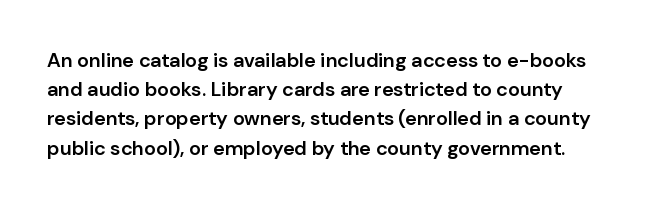
Italic? Not at all — the glyphs are vertical. The rendering uses a moderate line-height, typical for paragraphs. Caption: standard tracking, unaltered. Stroke thickness is moderately raised; the sample reads as semibold. Descenders hang freely into open space.
